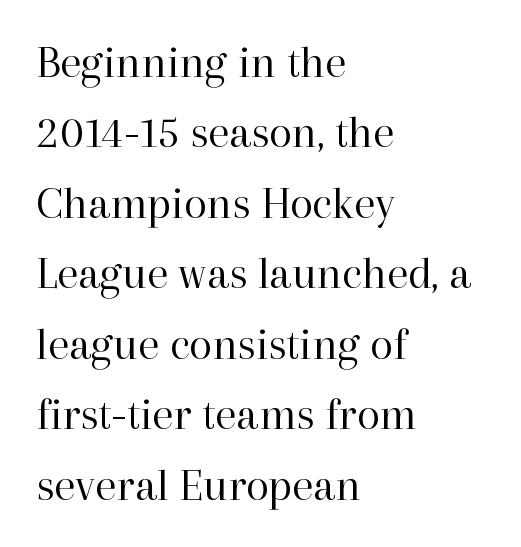
Q: Is the text bold? A: No.
Q: Is the text italic (slanted)? A: No, it is upright.
Q: Is the typeface a serif or a sans-serif typeface? A: Serif.
Q: Is the text underlined? A: No.
Q: How is the paragraph aligned? A: Left-aligned.
Q: Is the spacing between letters normal or unusually wide? A: Normal.
Q: Is the spacing between lines tight, normal or loose? A: Normal.
Q: Width (condensed, normal, or wide)? A: Normal.
Q: Stroke contrast? A: High.
Q: x-height? A: Medium.
Q: Monospaced? A: No.
